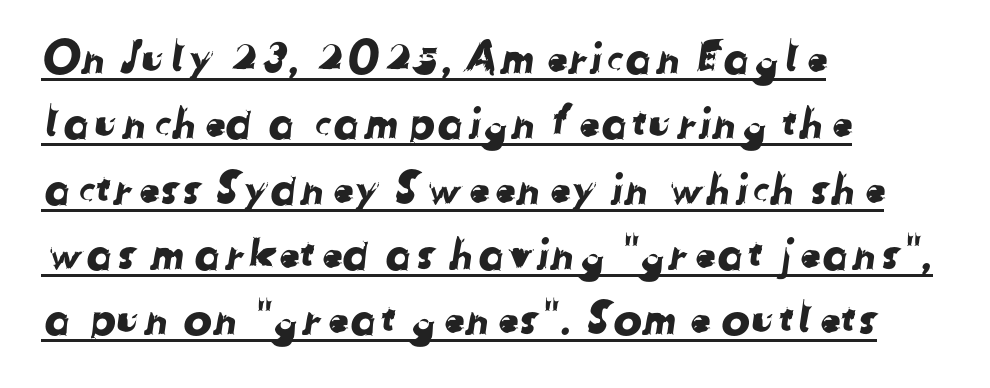
{"serif": "no", "width": "normal", "stroke_contrast": "low", "x_height": "medium", "monospaced": "no", "underline": "yes", "align": "left", "line_spacing": "normal", "line_spacing_ratio": 1.52, "letter_spacing": "normal", "letter_spacing_em": 0.0, "glyph_px": 43}
